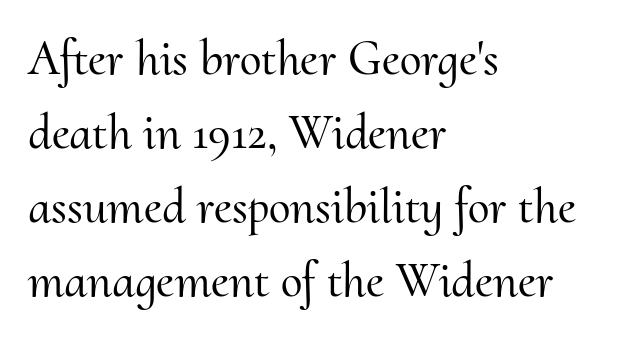
The image shows 49 px serif type, upright; set left-aligned, normal line spacing (1.51x), normal letter spacing, not underlined; medium stroke contrast and a small x-height.
